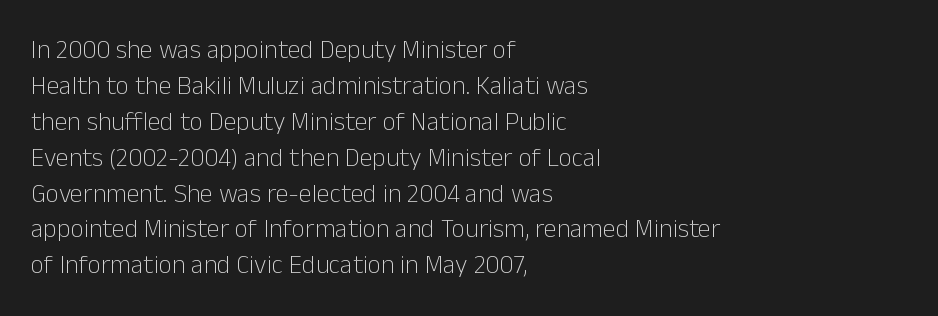
{"italic": "no", "bold": "no", "underline": "no", "align": "left", "line_spacing": "normal", "line_spacing_ratio": 1.38, "letter_spacing": "normal", "letter_spacing_em": 0.0, "glyph_px": 26}
